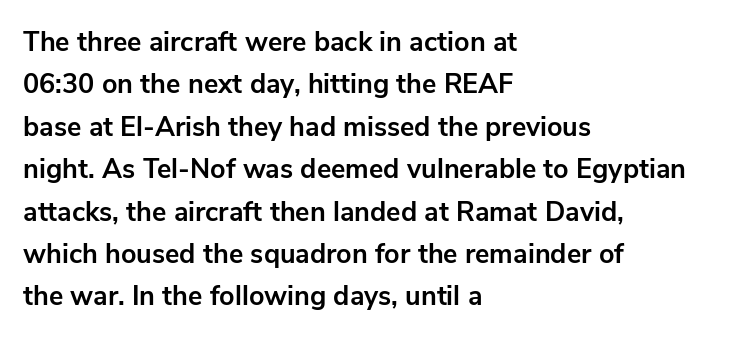
{"italic": "no", "bold": "yes", "underline": "no", "align": "left", "line_spacing": "normal", "line_spacing_ratio": 1.57, "letter_spacing": "normal", "letter_spacing_em": 0.0, "glyph_px": 27}
